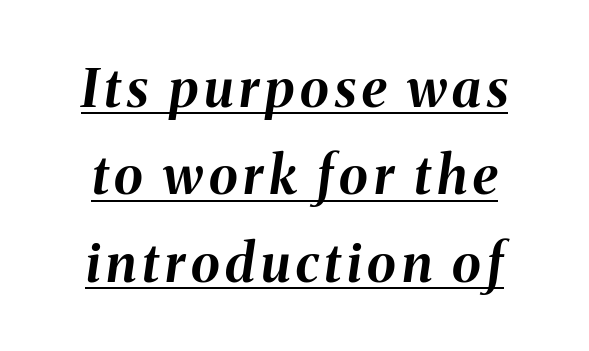
Q: Is the text bold? A: Yes.
Q: Is the text italic (slanted)? A: Yes, it leans right by about 8 degrees.
Q: Is the text underlined? A: Yes.
Q: Is the spacing between lines tight, normal or loose? A: Normal.
Q: Width (condensed, normal, or wide)? A: Normal.
Q: Stroke contrast? A: Medium.
Q: x-height? A: Medium.
Q: Monospaced? A: No.
